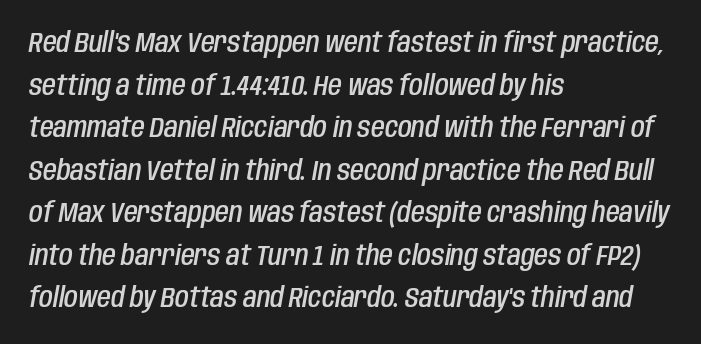
{"italic": "yes", "lean": "right", "slant_degrees": 10, "bold": "semi", "weight": "semibold", "width": "condensed", "stroke_contrast": "low", "x_height": "large", "monospaced": "no", "underline": "no", "align": "left", "line_spacing": "normal", "line_spacing_ratio": 1.52, "letter_spacing": "normal", "letter_spacing_em": 0.0, "glyph_px": 28}
